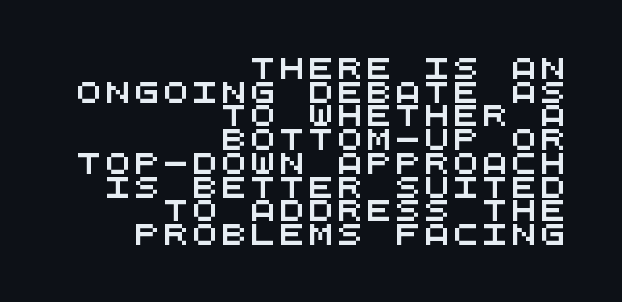
{"underline": "no", "align": "right", "line_spacing": "tight", "line_spacing_ratio": 1.13, "glyph_px": 21}
